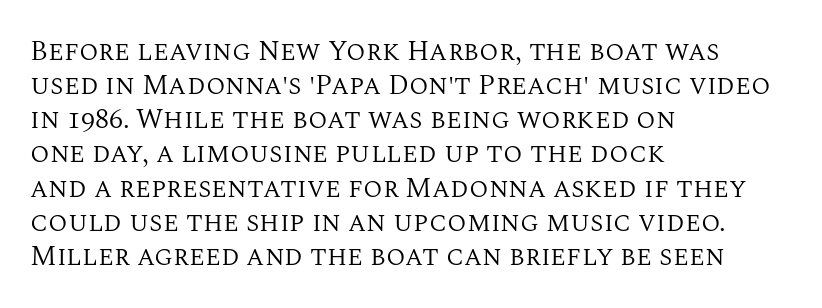
The image shows 28 px regular-weight serif type, upright; set left-aligned, line spacing 1.22x, normal letter spacing, not underlined; medium stroke contrast and a large x-height.
